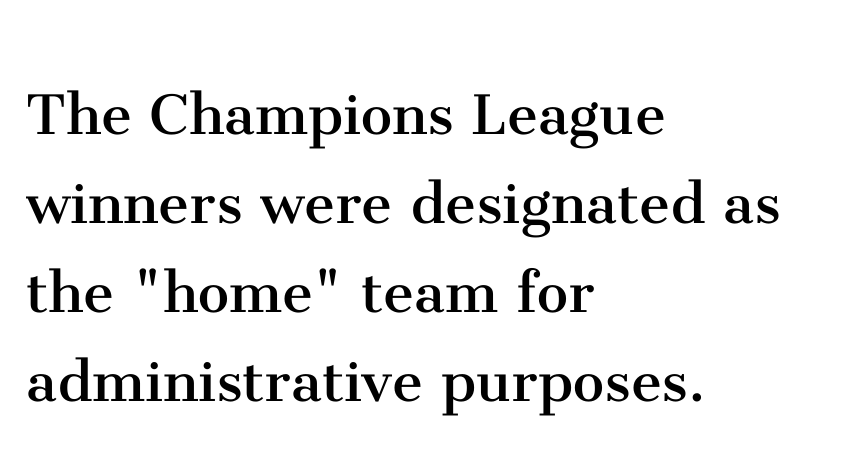
The image shows 70 px regular-weight serif type, upright; set left-aligned, normal line spacing (1.27x), normal letter spacing, not underlined; medium stroke contrast and a medium x-height.
